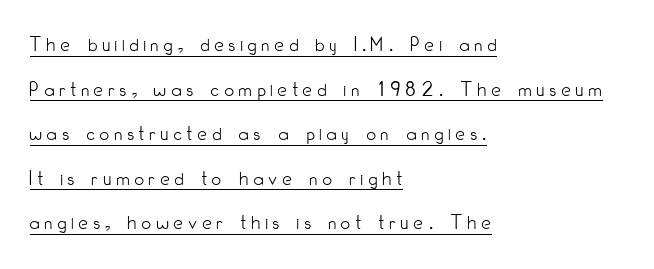
Q: Is the text bold? A: No.
Q: Is the text italic (slanted)? A: No, it is upright.
Q: Is the text underlined? A: Yes.
Q: How is the paragraph aligned? A: Left-aligned.
Q: Is the spacing between letters normal or unusually wide? A: Unusually wide.
Q: Is the spacing between lines tight, normal or loose? A: Loose.
